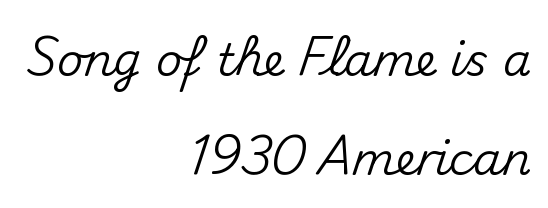
The image shows 45 px sans-serif type; set right-aligned, loose line spacing (2.19x), normal letter spacing, not underlined; medium stroke contrast and a small x-height.
